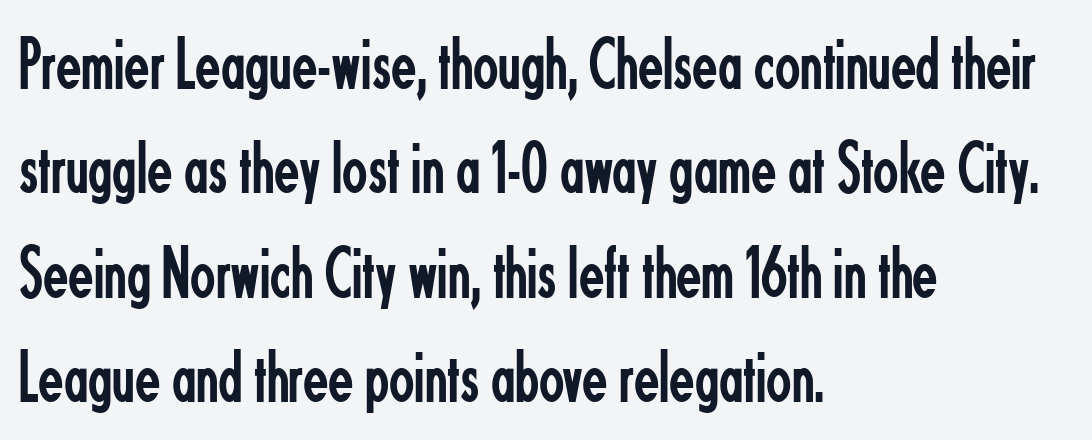
Ascenders rise straight up at ninety degrees. The lines sit at an ordinary, default distance from one another. The strip under each line holds only bare page. Character widths vary here, with narrow letters taking less room than wide ones.
